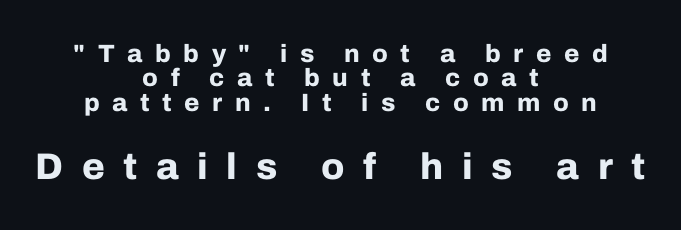
Rows of type sit shoulder to shoulder in the vertical direction. This sample has the flowing, uneven cadence of proportional lettering. Stroke terminals: plain, sans-serif. Bigger letters appear in the bottom chunk; the top chunk is reduced. Unlike italic type, these characters show no tilt at all. Each glyph is drawn with heavy, bold strokes.
